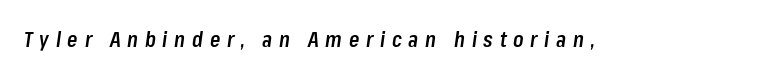
Q: Is the text bold? A: Semi-bold.
Q: Is the text italic (slanted)? A: Yes, it leans right by about 8 degrees.
Q: Is the text underlined? A: No.
Q: Is the spacing between letters normal or unusually wide? A: Unusually wide.
